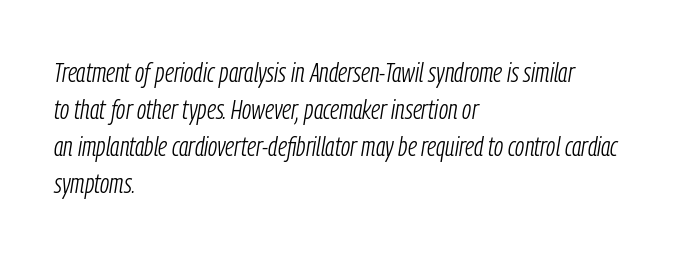
Where is the straight margin? On the left. In terms of posture, this sample is oblique. Varying glyph widths throughout — classic text-font behaviour. Bare-footed words on every line. The rendering uses a moderate line-height, typical for paragraphs. Weight: in the light-to-regular range.
